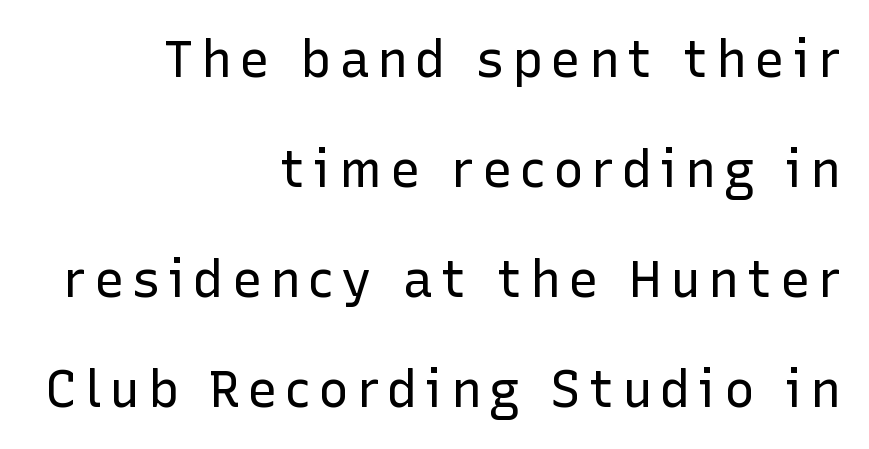
The strip under each line holds only bare page. This block would shrink considerably if given ordinary leading; it's expanded now. The lines are quadded right. Upright lettering throughout.
